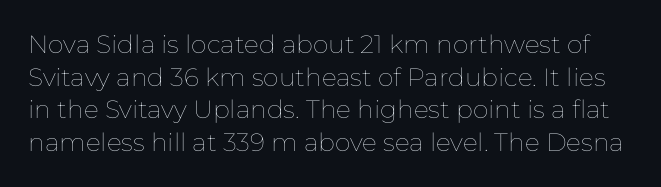
Q: Is the text bold? A: No.
Q: Is the text italic (slanted)? A: No, it is upright.
Q: Is the text underlined? A: No.
Q: Is the spacing between letters normal or unusually wide? A: Normal.
Q: Is the spacing between lines tight, normal or loose? A: Normal.
